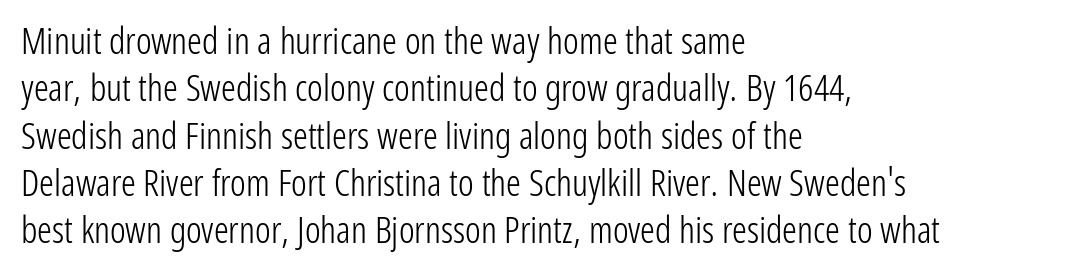
{"serif": "no", "italic": "no", "bold": "no", "weight": "light", "width": "condensed", "stroke_contrast": "low", "x_height": "medium", "monospaced": "no", "underline": "no", "align": "left", "line_spacing": "normal", "line_spacing_ratio": 1.28, "letter_spacing": "normal", "letter_spacing_em": 0.0, "glyph_px": 37}
